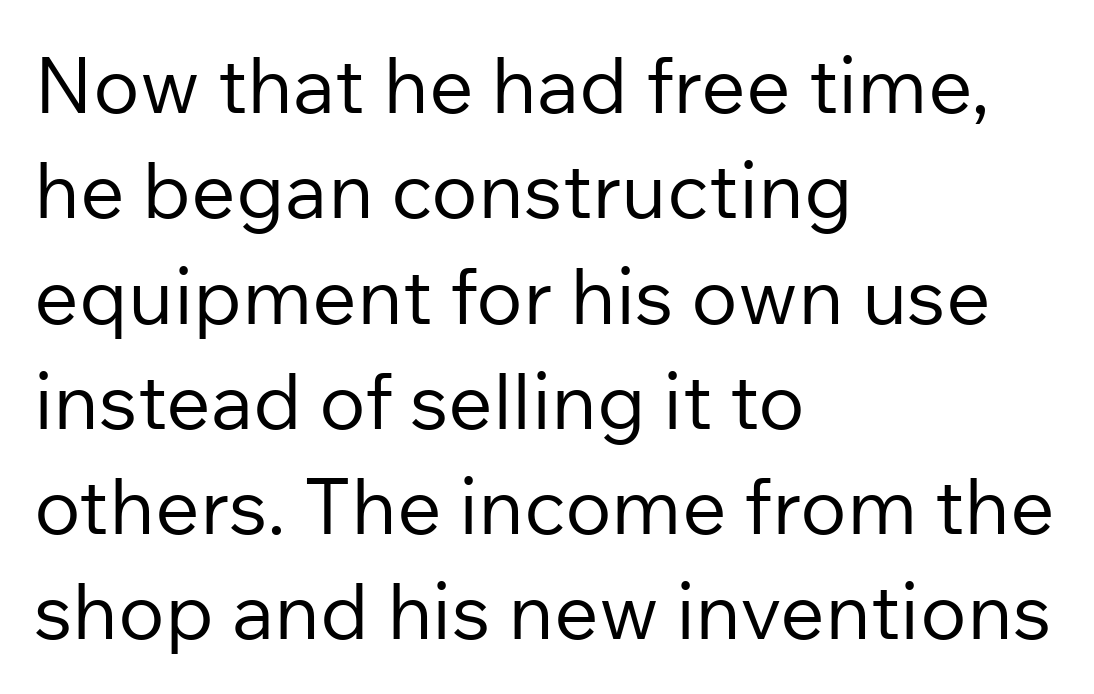
Is this a fixed-width face? No — the glyphs have proportional, varying widths. Horizontal alignment here is leftward, the default for most running prose. Lines of text with bare space underneath. Each word holds together tightly as a unit, with standard inter-letter gaps.
